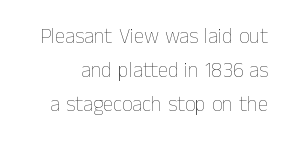
Every character sits straight up, as roman type does. The words here are not underlined. Think standard paragraph weight, or any step lighter than that. This sample uses plain, unmodified letter spacing.
